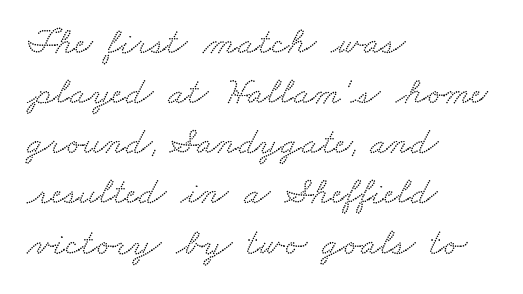
{"serif": "yes", "width": "wide", "stroke_contrast": "low", "x_height": "small", "monospaced": "no", "underline": "no", "align": "left", "line_spacing": "normal", "line_spacing_ratio": 1.32, "letter_spacing": "normal", "letter_spacing_em": 0.0, "glyph_px": 38}
